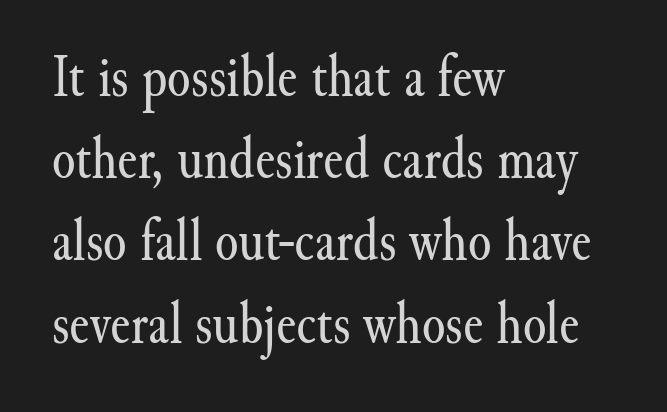
The characters display serif detailing at their extremities. Character widths vary here, with narrow letters taking less room than wide ones. These glyphs show unthickened strokes, regular width or finer. This sample uses plain, unmodified letter spacing. Posture: straight, roman, zero tilt.
